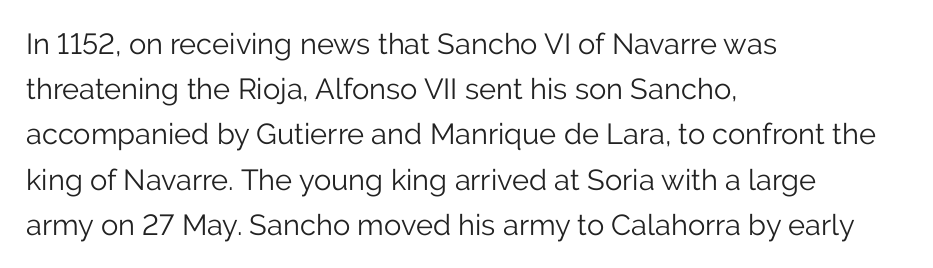
Q: Is the text bold? A: No.
Q: Is the text italic (slanted)? A: No, it is upright.
Q: Is the typeface a serif or a sans-serif typeface? A: Sans-serif.
Q: Is the text underlined? A: No.
Q: How is the paragraph aligned? A: Left-aligned.
Q: Is the spacing between letters normal or unusually wide? A: Normal.
Q: Is the spacing between lines tight, normal or loose? A: Normal.
Q: Width (condensed, normal, or wide)? A: Normal.
Q: Stroke contrast? A: Low.
Q: x-height? A: Medium.
Q: Monospaced? A: No.
